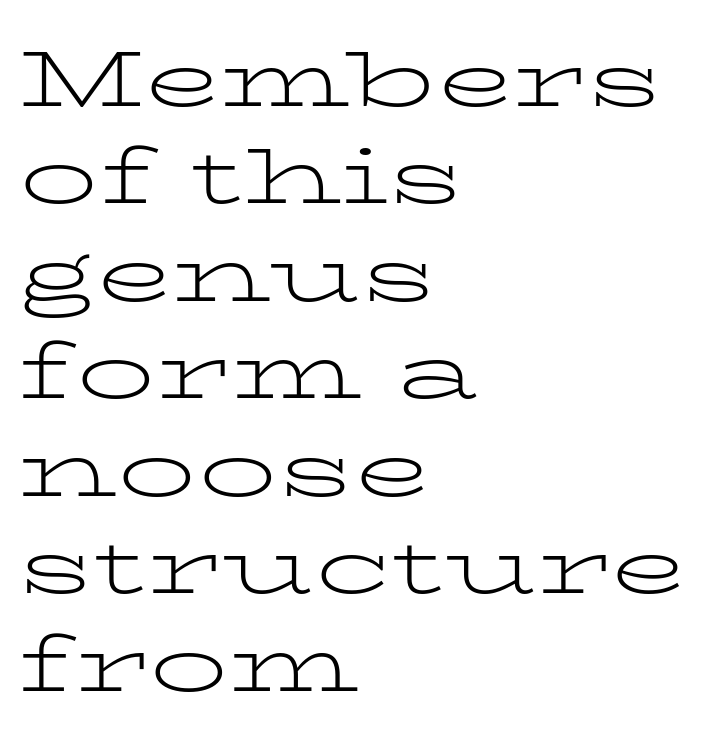
Q: Is the text bold? A: No.
Q: Is the text italic (slanted)? A: No, it is upright.
Q: Is the typeface a serif or a sans-serif typeface? A: Serif.
Q: Is the text underlined? A: No.
Q: How is the paragraph aligned? A: Left-aligned.
Q: Is the spacing between letters normal or unusually wide? A: Normal.
Q: Is the spacing between lines tight, normal or loose? A: Normal.
Q: Width (condensed, normal, or wide)? A: Wide.
Q: Stroke contrast? A: Low.
Q: x-height? A: Medium.
Q: Monospaced? A: No.
